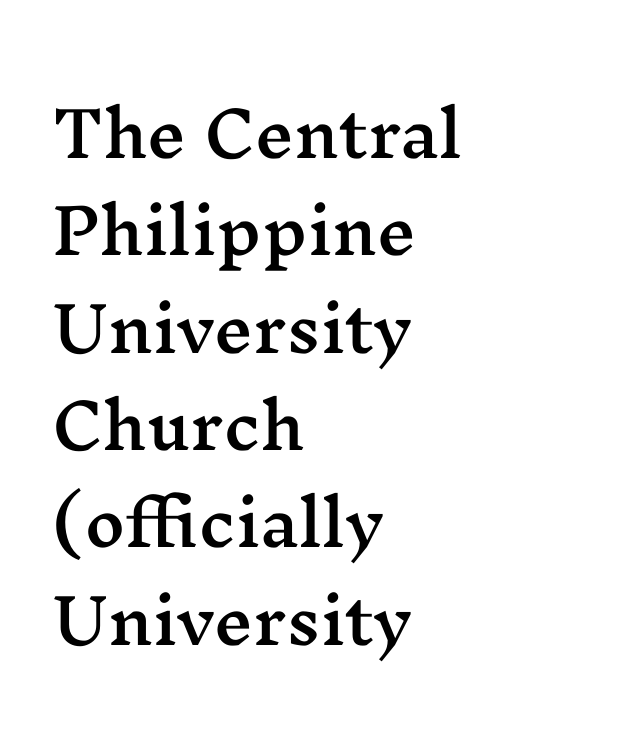
The image shows 62 px wide serif type, upright; set left-aligned, normal line spacing (1.57x), normal letter spacing, not underlined; medium stroke contrast and a medium x-height.
